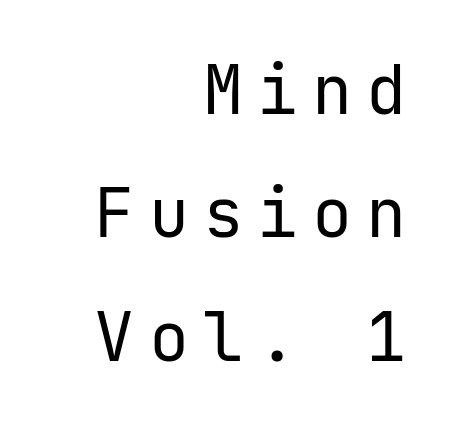
{"serif": "no", "italic": "no", "bold": "no", "weight": "regular", "width": "normal", "stroke_contrast": "low", "x_height": "medium", "underline": "no", "align": "right", "line_spacing_ratio": 1.84, "letter_spacing": "wide", "letter_spacing_em": 0.21, "glyph_px": 67}
